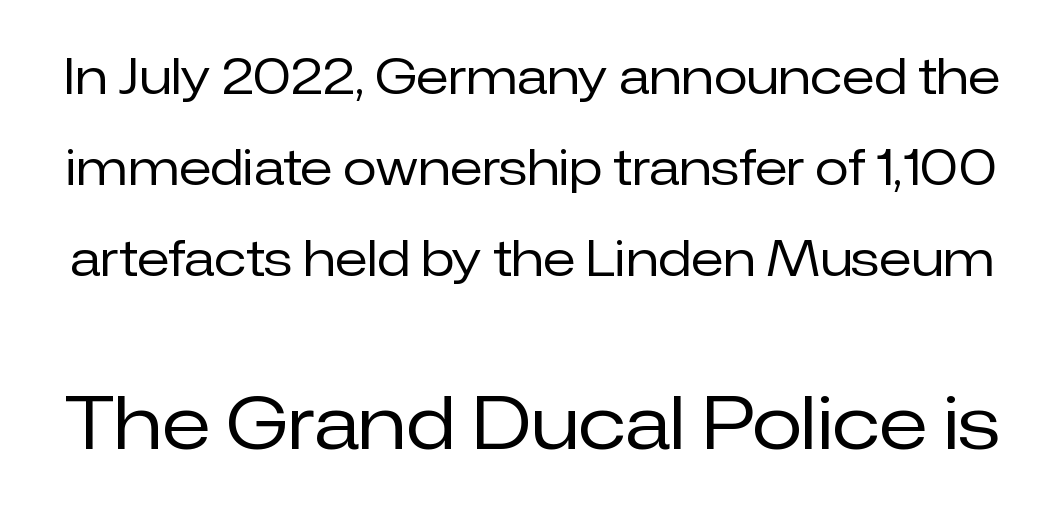
This rendering leaves character spacing at its baseline value. Each letter's strokes conclude bluntly, with no projecting serifs. Heaviness? Minimal to ordinary, like unemphasized prose. Varying glyph widths throughout — classic text-font behaviour.
